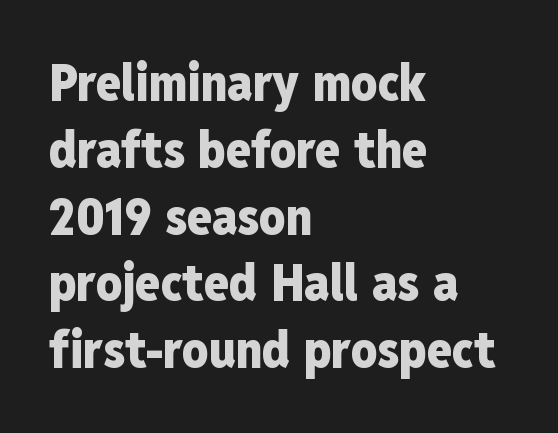
Leftover space on each line is placed entirely after the last word. Nobody touched the tracking dial on this one. This sample uses an upright cut, with every glyph sitting square on the baseline. The passage shown is typed in a proportional face where columns would drift. If you measured baseline to baseline, you'd find a middling distance.
